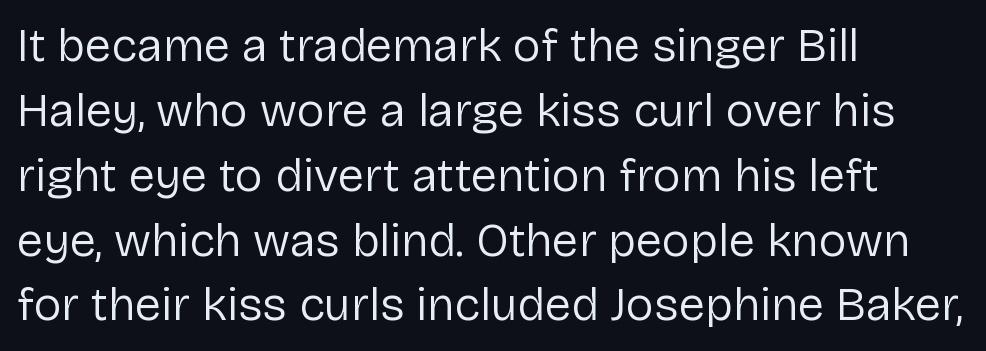
Letterform terminals end flat and unadorned throughout the passage. You could call the tracking neutral — neither tight nor loose. Words float on clear page, feet unadorned. The lines in this sample share a left origin and differ only in where they stop. Unbolded letterforms with no extra heft.
